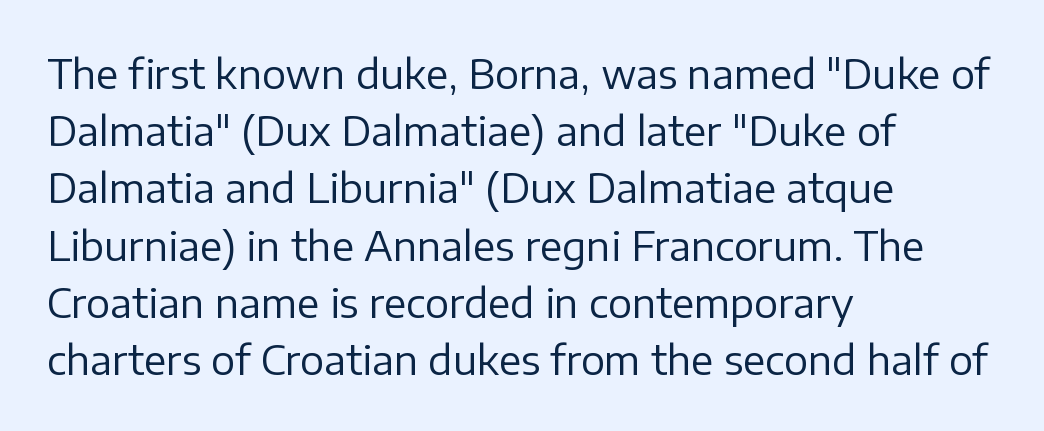
The image shows 40 px regular-weight sans-serif type, upright; set left-aligned, normal line spacing (1.43x), normal letter spacing, not underlined; low stroke contrast and a medium x-height.
